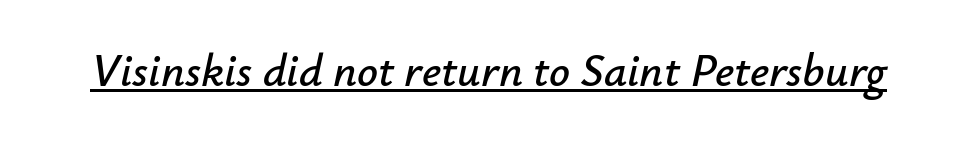
Q: Is the text italic (slanted)? A: Yes, it leans right by about 12 degrees.
Q: Is the text underlined? A: Yes.
Q: Is the spacing between letters normal or unusually wide? A: Normal.
Q: Width (condensed, normal, or wide)? A: Normal.
Q: Stroke contrast? A: Low.
Q: x-height? A: Small.
Q: Monospaced? A: No.
